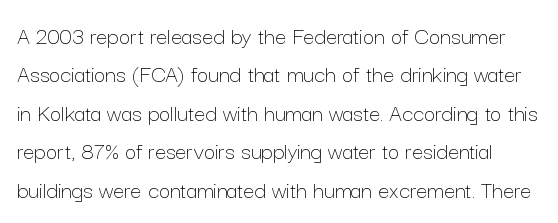
The image shows 25 px text type, upright; set normal line spacing (1.54x), normal letter spacing, not underlined.
